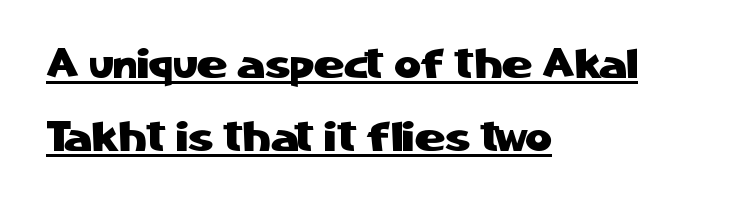
Look at the tracking — it's just the regular setting, nothing added. Note the varied advance widths — an 'i' is clearly narrower than an 'm'. Posture: vertical. The face used here appears with an underline applied.
